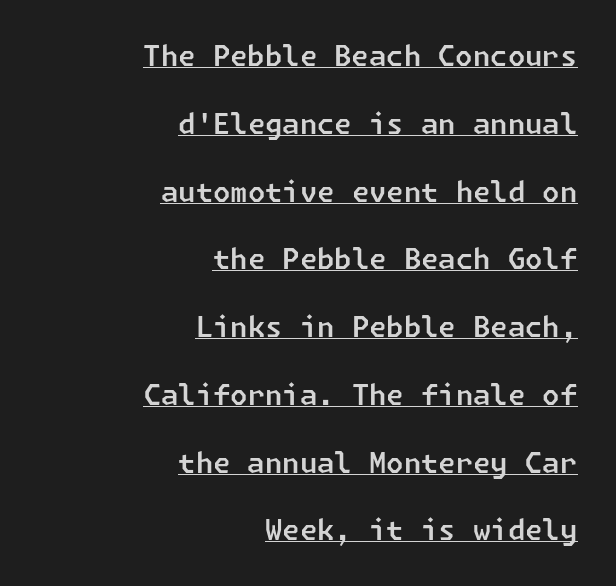
Q: Is the typeface a serif or a sans-serif typeface? A: Sans-serif.
Q: Is the text underlined? A: Yes.
Q: How is the paragraph aligned? A: Right-aligned.
Q: Is the spacing between letters normal or unusually wide? A: Normal.
Q: Is the spacing between lines tight, normal or loose? A: Loose.
Q: Width (condensed, normal, or wide)? A: Normal.
Q: Stroke contrast? A: Low.
Q: x-height? A: Medium.
